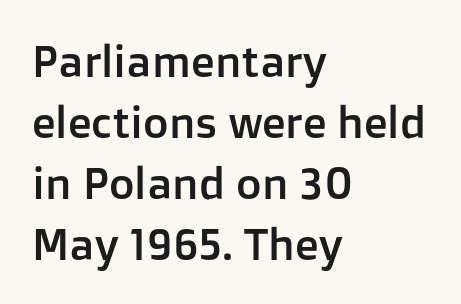
{"serif": "no", "italic": "no", "width": "normal", "stroke_contrast": "low", "x_height": "medium", "monospaced": "no", "underline": "no", "align": "left", "line_spacing": "normal", "line_spacing_ratio": 1.39, "letter_spacing": "normal", "letter_spacing_em": 0.0, "glyph_px": 44}
